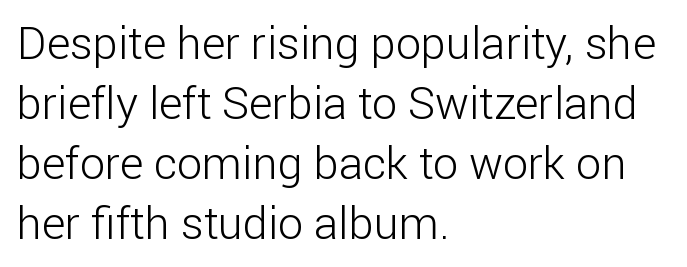
Q: Is the text bold? A: No.
Q: Is the text italic (slanted)? A: No, it is upright.
Q: Is the typeface a serif or a sans-serif typeface? A: Sans-serif.
Q: Is the text underlined? A: No.
Q: How is the paragraph aligned? A: Left-aligned.
Q: Is the spacing between letters normal or unusually wide? A: Normal.
Q: Is the spacing between lines tight, normal or loose? A: Normal.
Q: Width (condensed, normal, or wide)? A: Normal.
Q: Stroke contrast? A: Low.
Q: x-height? A: Medium.
Q: Monospaced? A: No.
